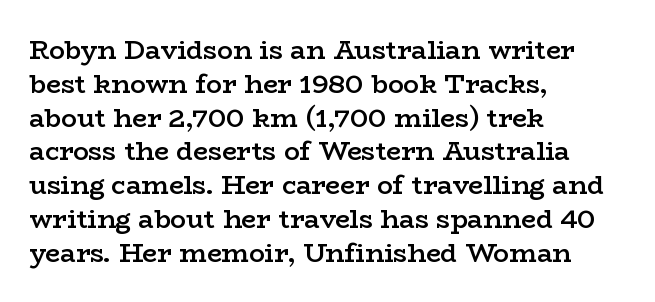
Q: Is the text bold? A: Semi-bold.
Q: Is the text italic (slanted)? A: No, it is upright.
Q: Is the text underlined? A: No.
Q: How is the paragraph aligned? A: Left-aligned.
Q: Is the spacing between letters normal or unusually wide? A: Normal.
Q: Is the spacing between lines tight, normal or loose? A: Normal.
